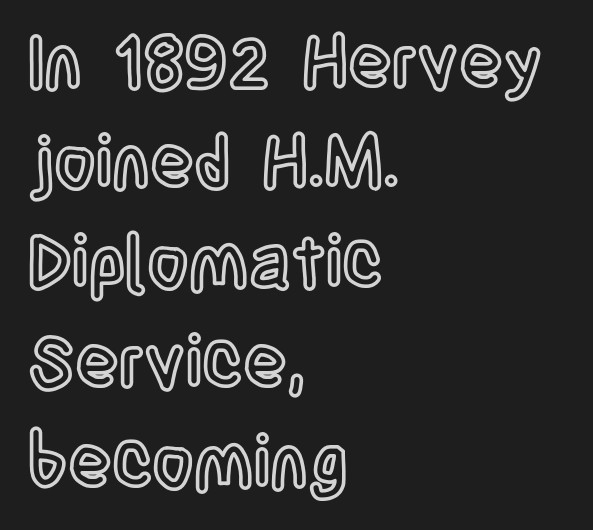
{"italic": "no", "width": "condensed", "x_height": "large", "monospaced": "no", "underline": "no", "align": "left", "line_spacing": "normal", "line_spacing_ratio": 1.39, "letter_spacing": "normal", "letter_spacing_em": 0.0, "glyph_px": 72}
